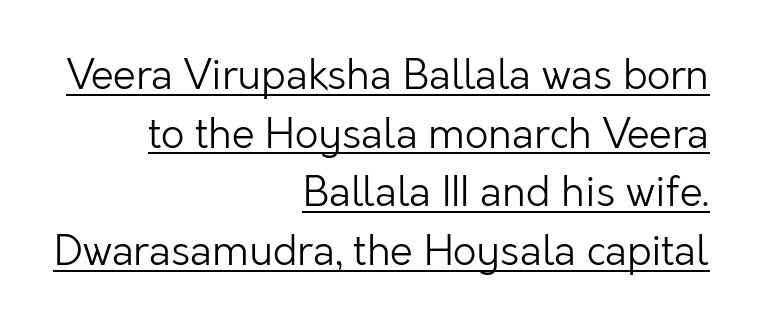
{"serif": "no", "italic": "no", "bold": "no", "weight": "light", "width": "normal", "stroke_contrast": "low", "x_height": "medium", "monospaced": "no", "underline": "yes", "align": "right", "line_spacing": "normal", "line_spacing_ratio": 1.43, "letter_spacing": "normal", "letter_spacing_em": 0.0, "glyph_px": 41}
